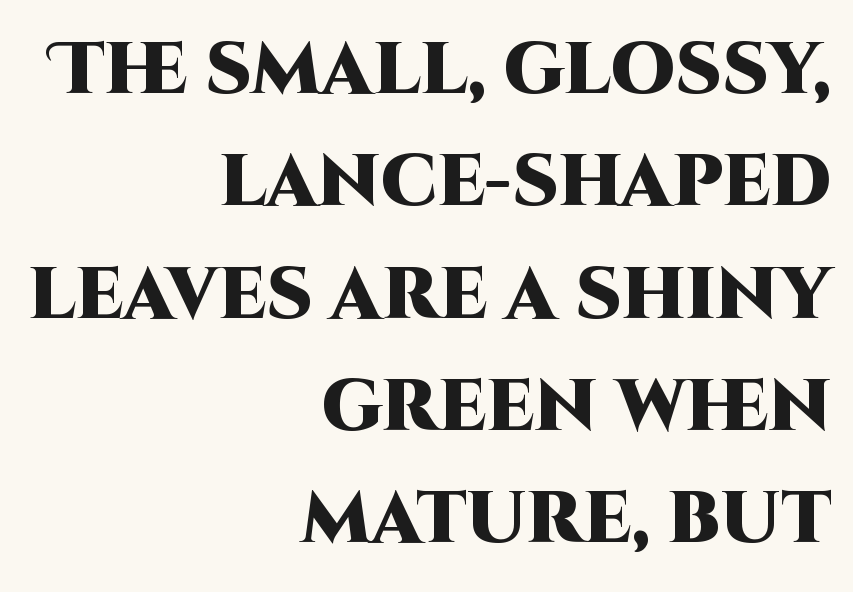
Q: Is the text bold? A: Yes.
Q: Is the text italic (slanted)? A: No, it is upright.
Q: Is the typeface a serif or a sans-serif typeface? A: Sans-serif.
Q: Is the text underlined? A: No.
Q: How is the paragraph aligned? A: Right-aligned.
Q: Is the spacing between letters normal or unusually wide? A: Normal.
Q: Is the spacing between lines tight, normal or loose? A: Normal.
Q: Width (condensed, normal, or wide)? A: Normal.
Q: Stroke contrast? A: High.
Q: x-height? A: Large.
Q: Monospaced? A: No.
